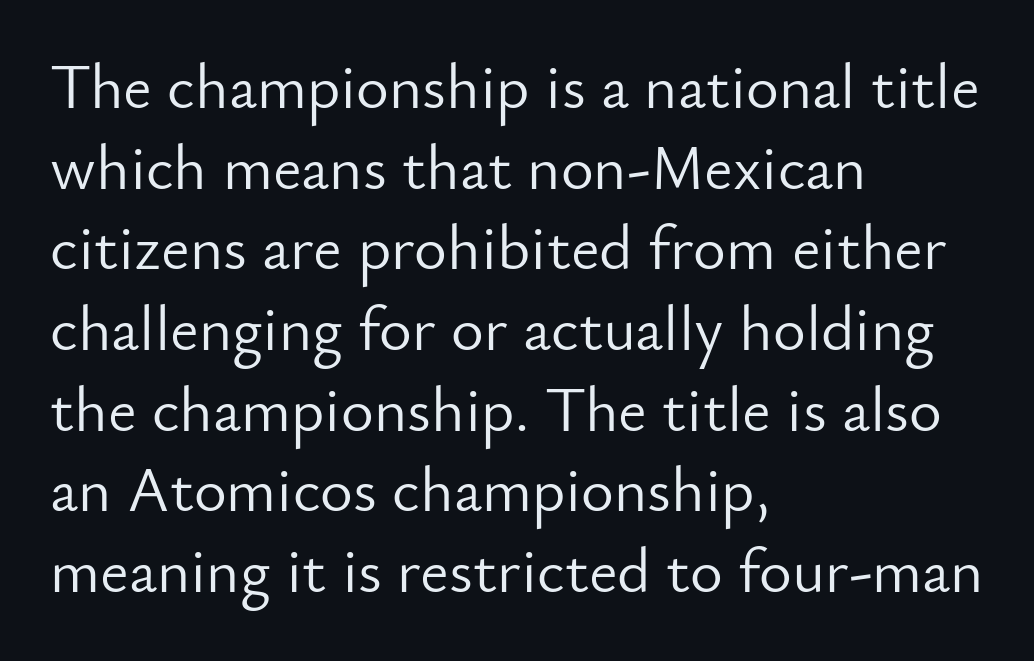
{"serif": "no", "italic": "no", "bold": "no", "weight": "light", "width": "normal", "stroke_contrast": "low", "x_height": "small", "monospaced": "no", "underline": "no", "align": "left", "line_spacing": "normal", "line_spacing_ratio": 1.28, "letter_spacing": "normal", "letter_spacing_em": 0.0, "glyph_px": 63}
